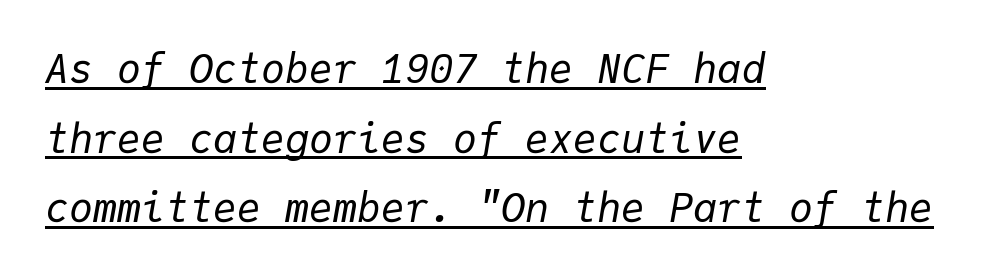
The image shows 40 px regular-weight type, italic (leaning right), monospaced; set left-aligned, line spacing 1.74x, normal letter spacing, underlined; low stroke contrast and a medium x-height.
